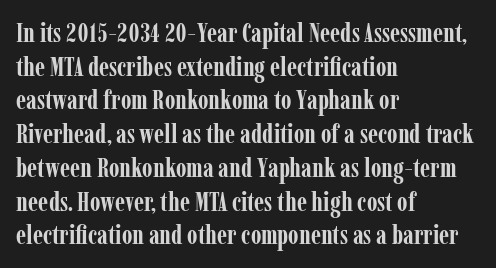
{"italic": "no", "bold": "yes", "underline": "no", "align": "left", "line_spacing": "normal", "line_spacing_ratio": 1.25, "letter_spacing": "normal", "letter_spacing_em": 0.0, "glyph_px": 27}
